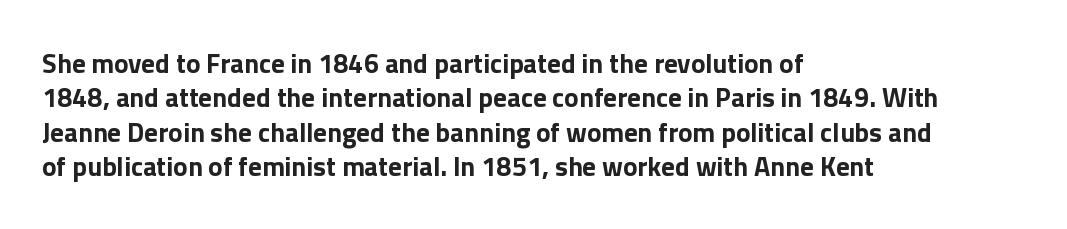
Q: Is the text bold? A: Yes.
Q: Is the text italic (slanted)? A: No, it is upright.
Q: Is the text underlined? A: No.
Q: How is the paragraph aligned? A: Left-aligned.
Q: Is the spacing between letters normal or unusually wide? A: Normal.
Q: Is the spacing between lines tight, normal or loose? A: Normal.
